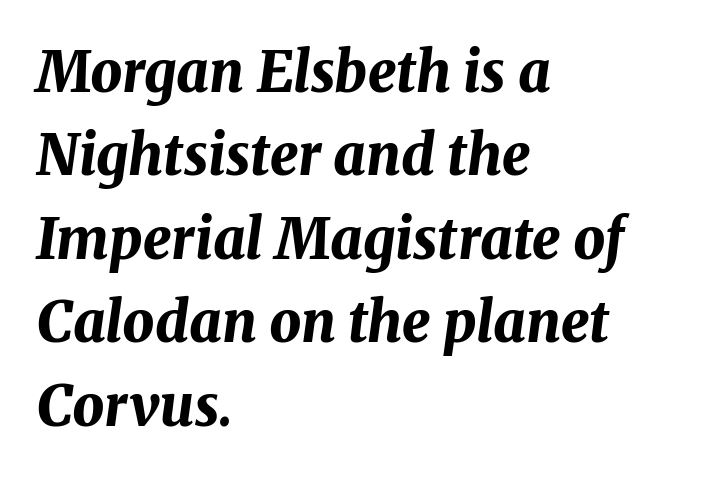
{"italic": "yes", "lean": "right", "slant_degrees": 8, "bold": "yes", "weight": "bold", "width": "normal", "stroke_contrast": "medium", "x_height": "medium", "monospaced": "no", "underline": "no", "align": "left", "line_spacing": "normal", "line_spacing_ratio": 1.49, "letter_spacing": "normal", "letter_spacing_em": 0.0, "glyph_px": 56}
